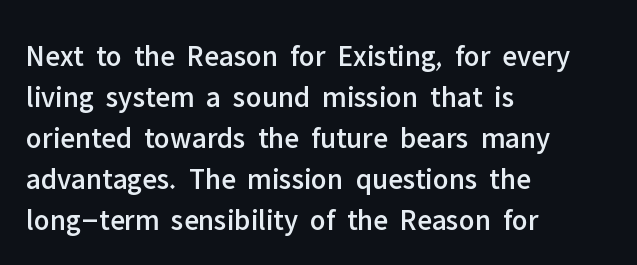
{"serif": "no", "italic": "no", "width": "normal", "stroke_contrast": "low", "x_height": "medium", "monospaced": "no", "underline": "no", "align": "left", "line_spacing": "normal", "line_spacing_ratio": 1.37, "letter_spacing": "normal", "letter_spacing_em": 0.0, "glyph_px": 30}
